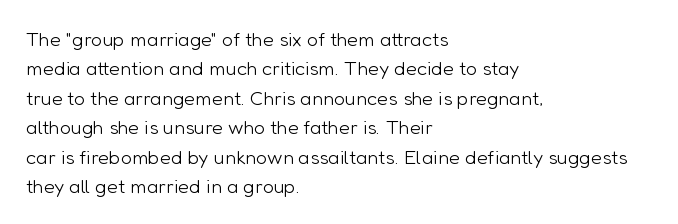
The image shows 20 px text type, upright; set left-aligned, normal line spacing (1.47x), normal letter spacing, not underlined.
